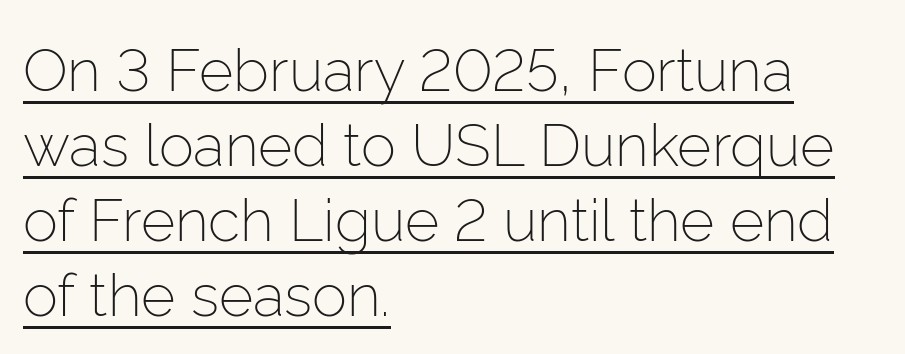
The image shows 59 px light sans-serif type, upright; set left-aligned, normal line spacing (1.27x), normal letter spacing, underlined; low stroke contrast and a medium x-height.
